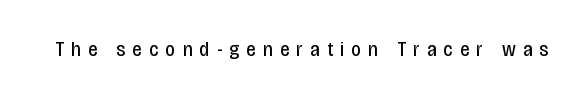
Q: Is the text bold? A: No.
Q: Is the text italic (slanted)? A: No, it is upright.
Q: Is the text underlined? A: No.
Q: Is the spacing between letters normal or unusually wide? A: Unusually wide.
